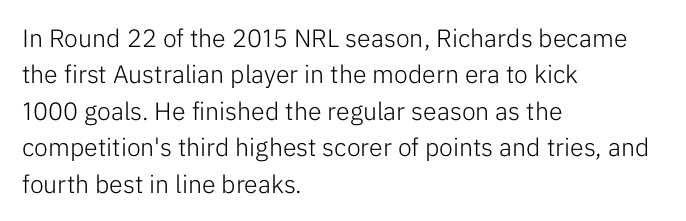
Q: Is the text bold? A: No.
Q: Is the text italic (slanted)? A: No, it is upright.
Q: Is the text underlined? A: No.
Q: How is the paragraph aligned? A: Left-aligned.
Q: Is the spacing between letters normal or unusually wide? A: Normal.
Q: Is the spacing between lines tight, normal or loose? A: Normal.
